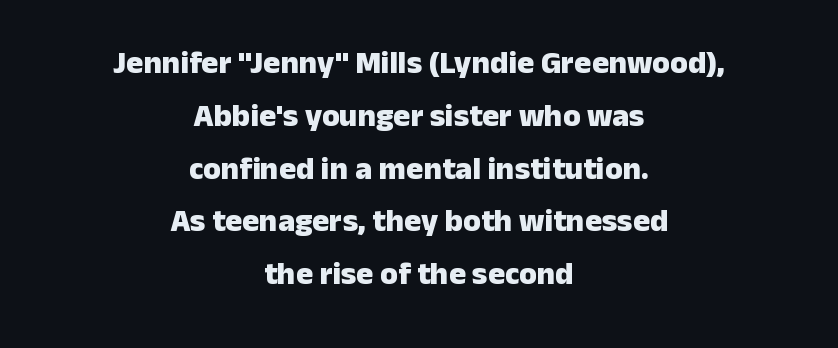
The text was rendered using a sans face with plain stroke endings. The block of text has a typical density, with ordinary space between rows. The foot of each line stays bare and open. It's the straight-up-and-down kind of type. Nobody touched the tracking dial on this one. A typesetter would call this proportional, since set widths differ per character.
